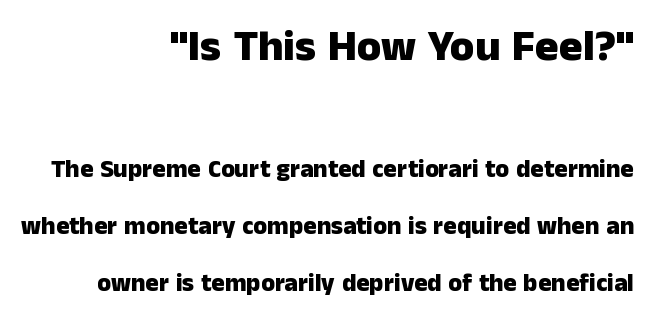
{"serif": "no", "italic": "no", "bold": "yes", "weight": "heavy", "width": "normal", "stroke_contrast": "low", "x_height": "medium", "monospaced": "no", "underline": "no", "align": "right", "line_spacing": "loose", "line_spacing_ratio": 2.29, "letter_spacing": "normal", "letter_spacing_em": 0.0, "larger_block": "first", "size_ratio": 1.76, "glyph_px": 44}
